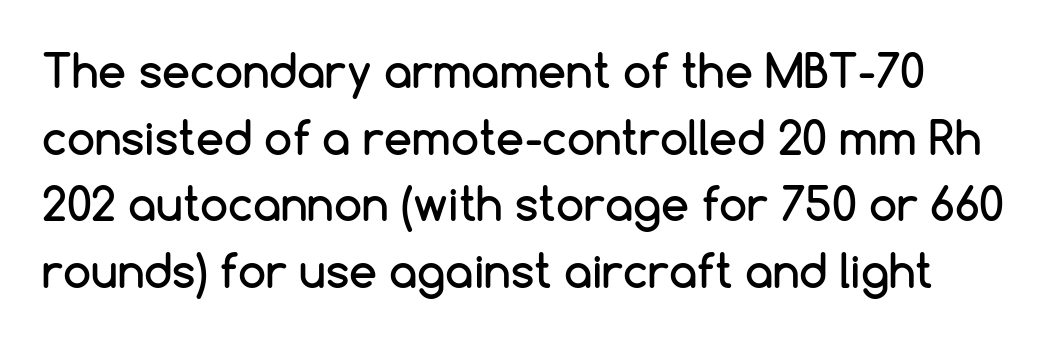
The image shows 45 px sans-serif type, upright; set normal line spacing (1.48x), normal letter spacing, not underlined; low stroke contrast and a medium x-height.
